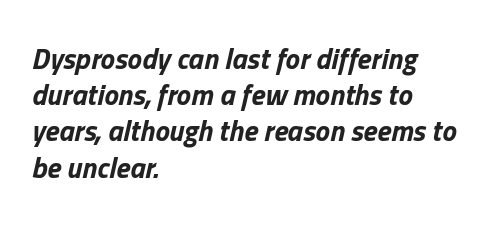
{"italic": "yes", "lean": "right", "slant_degrees": 13, "bold": "yes", "weight": "bold", "width": "normal", "stroke_contrast": "low", "x_height": "medium", "monospaced": "no", "underline": "no", "align": "left", "line_spacing": "normal", "line_spacing_ratio": 1.25, "letter_spacing": "normal", "letter_spacing_em": 0.0, "glyph_px": 29}
